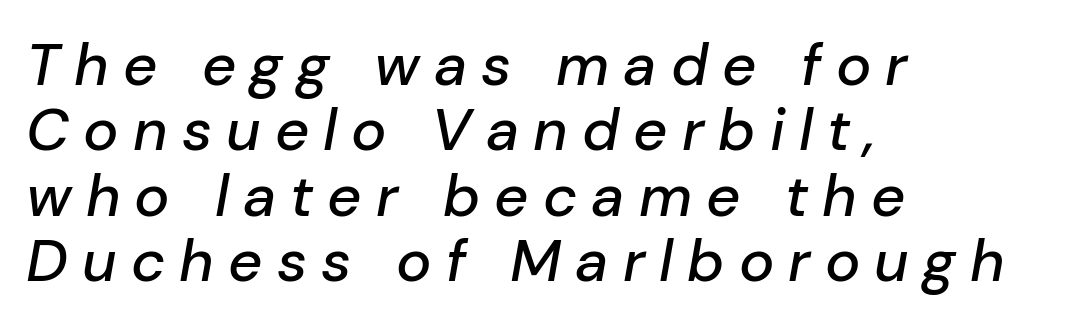
The space between consecutive lines is stingy. This sample has the flowing, uneven cadence of proportional lettering. Alignment: flush left. In terms of posture, this sample is oblique.
